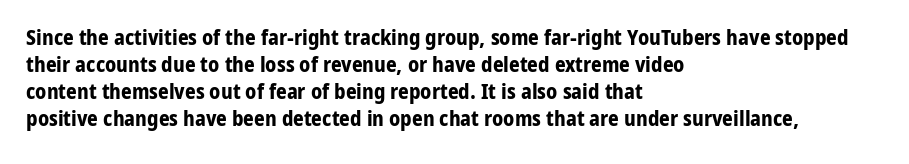
The image shows 21 px bold type, upright; set left-aligned, normal line spacing (1.29x), normal letter spacing, not underlined.
